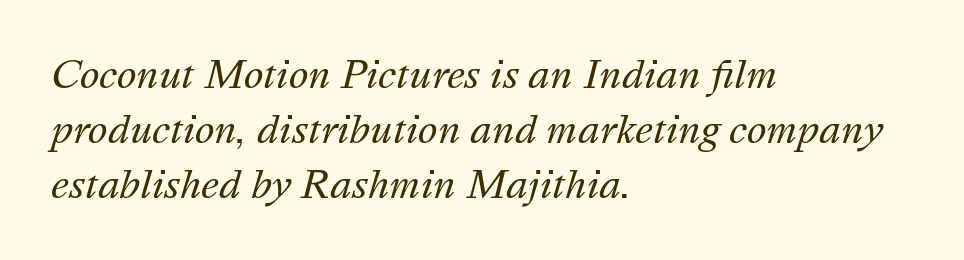
The image shows 37 px regular-weight type, italic (leaning right); set left-aligned, normal line spacing (1.48x), normal letter spacing, not underlined; medium stroke contrast and a medium x-height.
